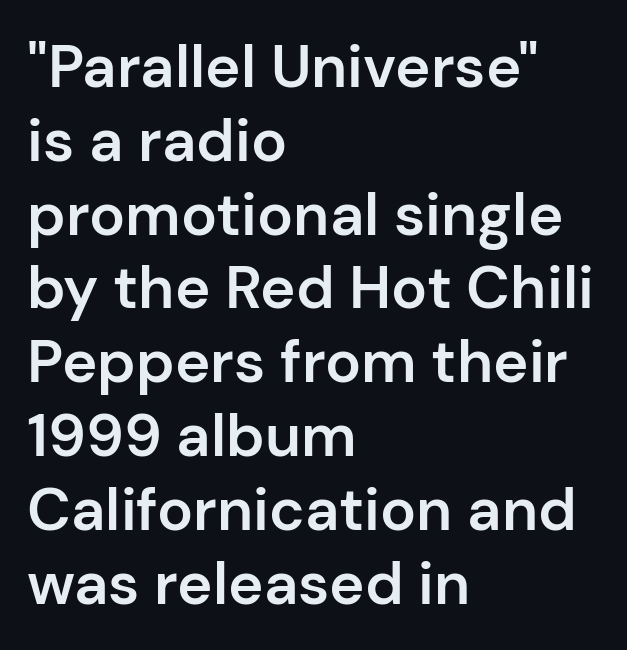
{"serif": "no", "italic": "no", "bold": "semi", "weight": "semibold", "width": "normal", "stroke_contrast": "low", "x_height": "medium", "monospaced": "no", "underline": "no", "align": "left", "line_spacing_ratio": 1.23, "letter_spacing": "normal", "letter_spacing_em": 0.0, "glyph_px": 60}
